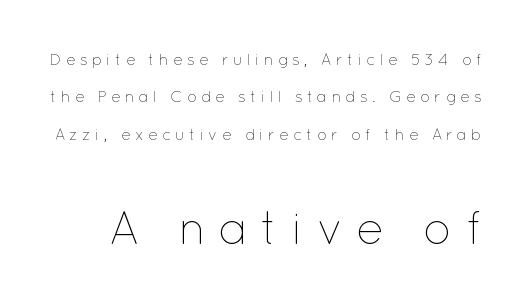
The image shows 47 px thin type, upright; set loose line spacing (2.34x), unusually wide letter spacing (+0.26 em), not underlined; the second (bottom) block is 2.94x larger; low stroke contrast and a medium x-height.
